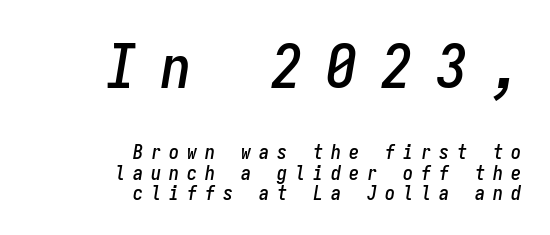
{"italic": "yes", "lean": "right", "slant_degrees": 9, "width": "condensed", "stroke_contrast": "low", "x_height": "medium", "monospaced": "yes", "underline": "no", "align": "right", "line_spacing": "tight", "line_spacing_ratio": 1.01, "letter_spacing": "wide", "letter_spacing_em": 0.4, "larger_block": "first", "size_ratio": 3.05, "glyph_px": 61}
